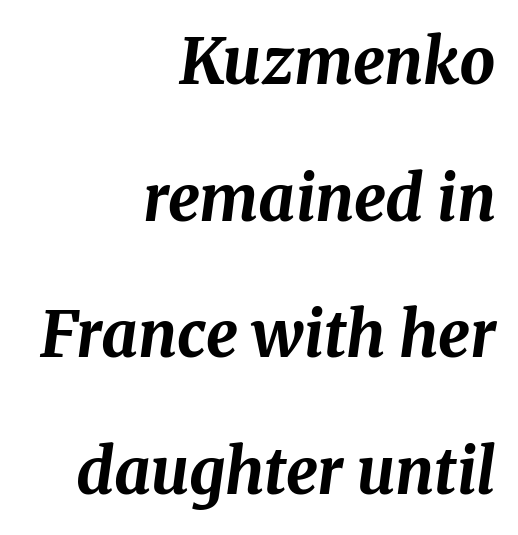
{"italic": "yes", "lean": "right", "slant_degrees": 8, "bold": "yes", "weight": "bold", "width": "normal", "stroke_contrast": "medium", "x_height": "medium", "monospaced": "no", "underline": "no", "align": "right", "line_spacing": "loose", "line_spacing_ratio": 2.17, "letter_spacing": "normal", "letter_spacing_em": 0.0, "glyph_px": 63}
